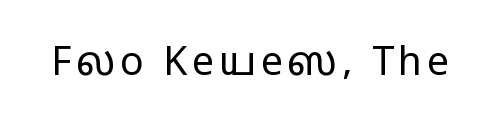
Q: Is the text bold? A: No.
Q: Is the text italic (slanted)? A: No, it is upright.
Q: Is the typeface a serif or a sans-serif typeface? A: Sans-serif.
Q: Is the text underlined? A: No.
Q: Width (condensed, normal, or wide)? A: Wide.
Q: Stroke contrast? A: Low.
Q: x-height? A: Medium.
Q: Monospaced? A: No.
